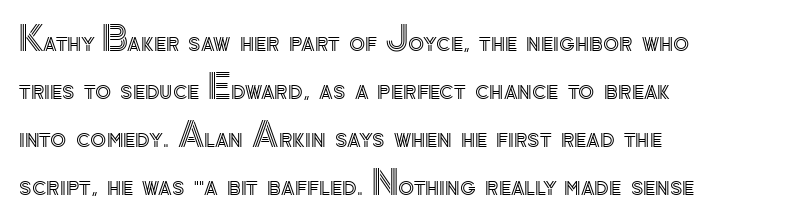
Q: Is the text italic (slanted)? A: No, it is upright.
Q: Is the text underlined? A: No.
Q: How is the paragraph aligned? A: Left-aligned.
Q: Is the spacing between letters normal or unusually wide? A: Normal.
Q: Is the spacing between lines tight, normal or loose? A: Normal.
Q: Width (condensed, normal, or wide)? A: Normal.
Q: x-height? A: Small.
Q: Monospaced? A: No.
